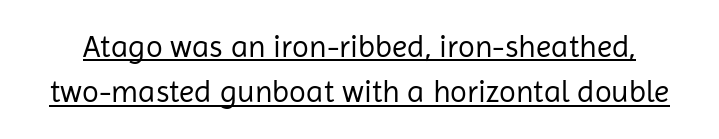
Q: Is the text bold? A: No.
Q: Is the text italic (slanted)? A: No, it is upright.
Q: Is the typeface a serif or a sans-serif typeface? A: Sans-serif.
Q: Is the text underlined? A: Yes.
Q: Is the spacing between letters normal or unusually wide? A: Normal.
Q: Is the spacing between lines tight, normal or loose? A: Normal.
Q: Width (condensed, normal, or wide)? A: Normal.
Q: Stroke contrast? A: Low.
Q: x-height? A: Medium.
Q: Monospaced? A: No.
